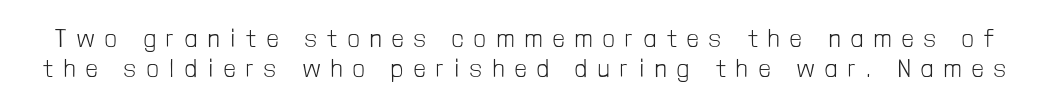
The image shows 25 px text type, upright; set line spacing 1.22x, unusually wide letter spacing (+0.44 em), not underlined.
